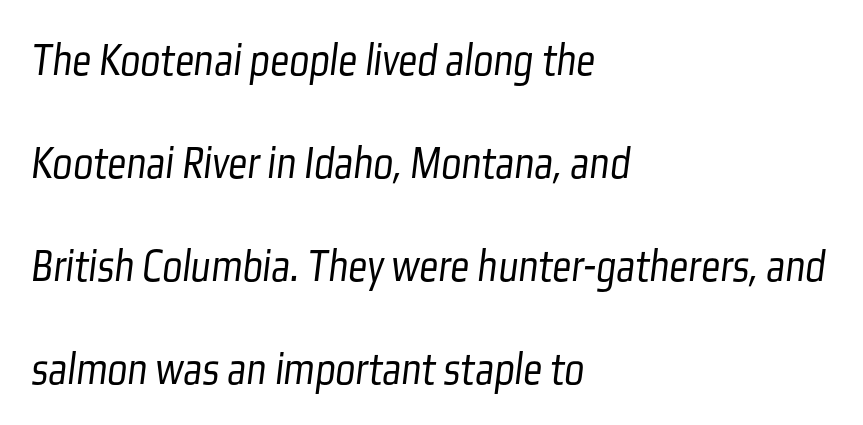
Q: Is the text bold? A: No.
Q: Is the typeface a serif or a sans-serif typeface? A: Sans-serif.
Q: Is the text underlined? A: No.
Q: How is the paragraph aligned? A: Left-aligned.
Q: Is the spacing between letters normal or unusually wide? A: Normal.
Q: Is the spacing between lines tight, normal or loose? A: Loose.
Q: Width (condensed, normal, or wide)? A: Condensed.
Q: Stroke contrast? A: Low.
Q: x-height? A: Medium.
Q: Monospaced? A: No.
